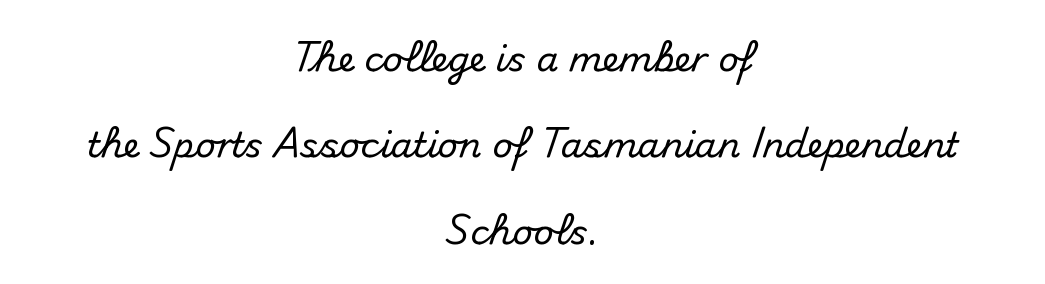
Inter-character spacing is left at the font's built-in metrics. You could fit nearly another row in the gap between these rows. Nope, no serifs anywhere on these letters. Horizontally, the lines are justified to the midpoint only.
